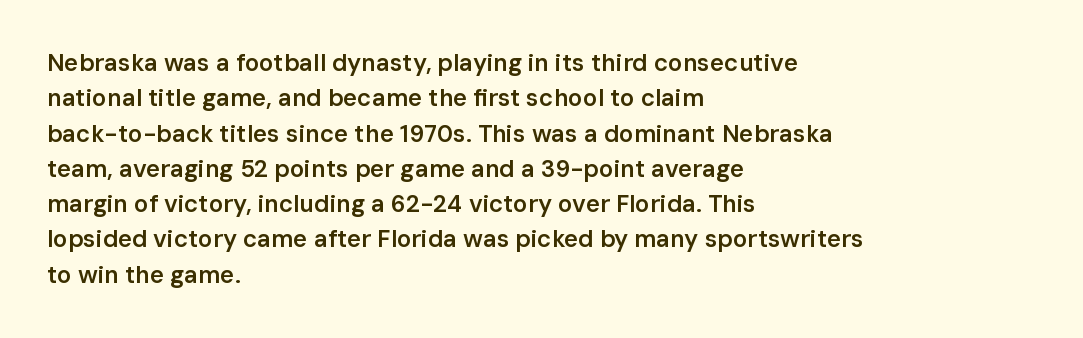
The image shows 24 px text type, upright; set left-aligned, normal line spacing (1.47x), normal letter spacing, not underlined.
